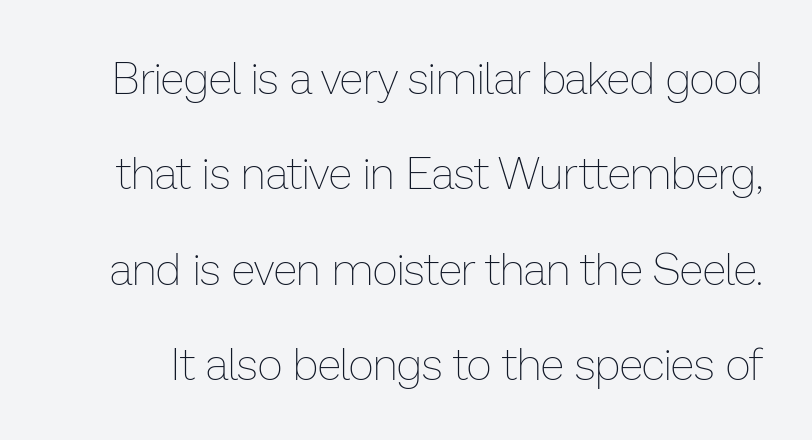
The image shows 44 px thin type, upright; set loose line spacing (2.17x), normal letter spacing, not underlined; low stroke contrast and a medium x-height.
